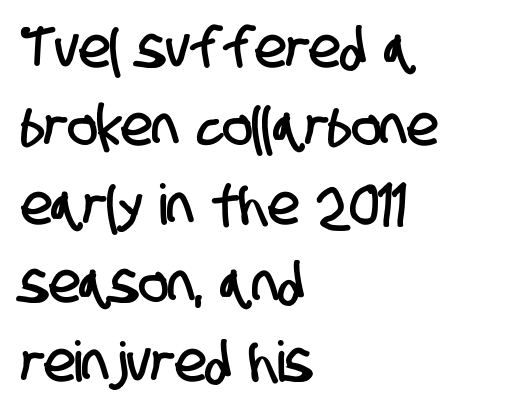
Typographically, this falls in the sans-serif category. Horizontal bands of white between lines are of average thickness. The passage shown is typed in a proportional face where columns would drift. The text block is weighted toward the left margin, trailing off unevenly rightward. Words appear dense and cohesive because spacing is normal. Only glyphs here, with clear space below each row.
